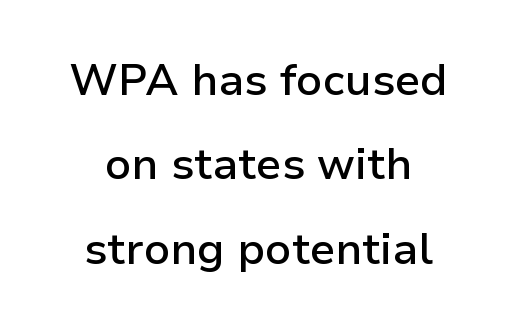
The image shows 44 px semibold sans-serif type, upright; set centered, loose line spacing (1.92x), normal letter spacing, not underlined; low stroke contrast and a medium x-height.
